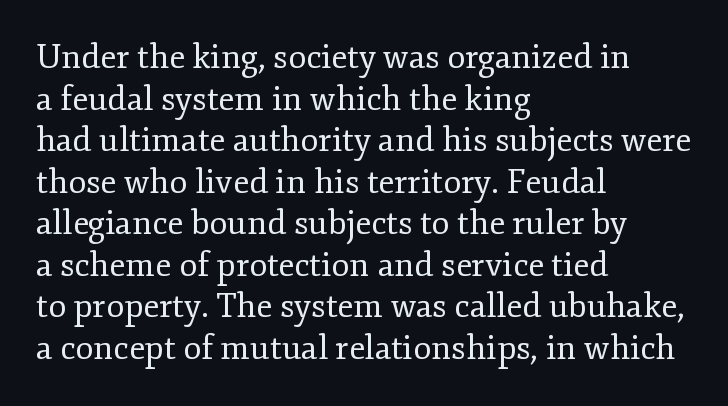
Tracking here is standard; glyphs follow each other at the usual distance. Spacing verdict: proportional, widths tailored to each character. Counters stay open thanks to moderate or lighter strokes. Beneath every word, the page is bare.
